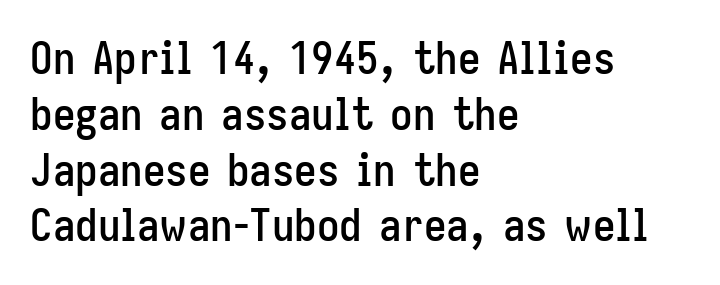
The image shows 45 px condensed sans-serif type, upright; set left-aligned, line spacing 1.24x, normal letter spacing, not underlined; low stroke contrast and a medium x-height.
